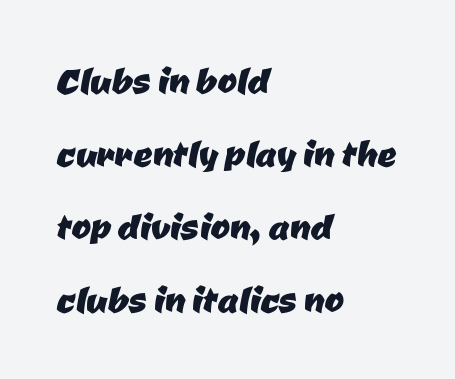
{"serif": "no", "width": "normal", "stroke_contrast": "low", "x_height": "medium", "monospaced": "no", "underline": "no", "align": "left", "line_spacing": "normal", "line_spacing_ratio": 1.55, "letter_spacing": "normal", "letter_spacing_em": 0.0, "glyph_px": 47}
